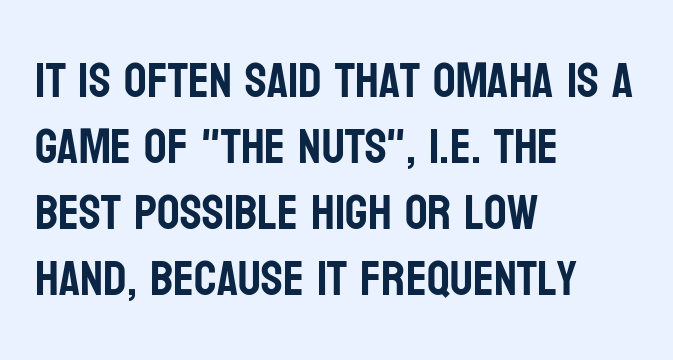
{"serif": "no", "italic": "no", "width": "condensed", "stroke_contrast": "low", "x_height": "large", "monospaced": "no", "underline": "no", "align": "left", "line_spacing": "normal", "line_spacing_ratio": 1.32, "letter_spacing": "normal", "letter_spacing_em": 0.0, "glyph_px": 50}
